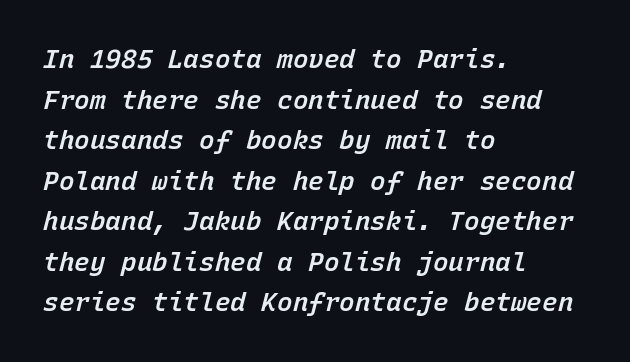
Q: Is the text bold? A: Semi-bold.
Q: Is the text italic (slanted)? A: Yes, it leans right by about 15 degrees.
Q: Is the text underlined? A: No.
Q: How is the paragraph aligned? A: Left-aligned.
Q: Is the spacing between letters normal or unusually wide? A: Normal.
Q: Is the spacing between lines tight, normal or loose? A: Normal.
